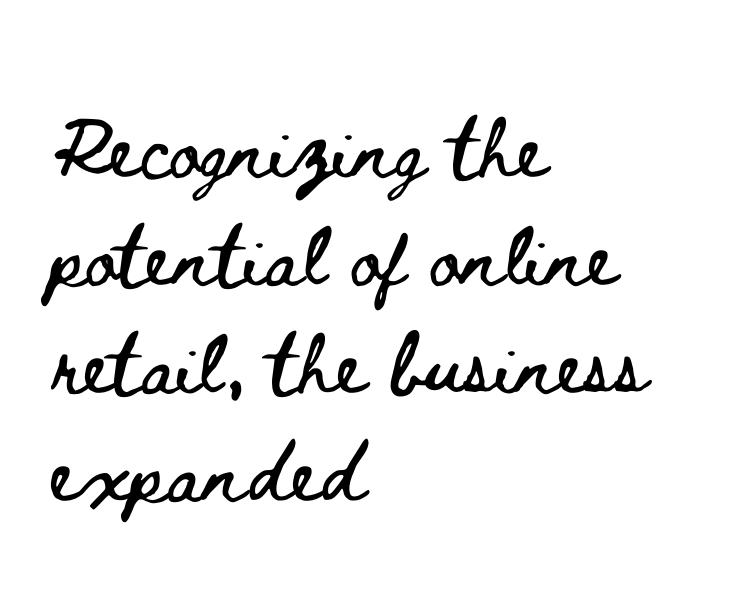
Q: Is the text italic (slanted)? A: Yes.
Q: Is the text underlined? A: No.
Q: How is the paragraph aligned? A: Left-aligned.
Q: Is the spacing between letters normal or unusually wide? A: Normal.
Q: Is the spacing between lines tight, normal or loose? A: Normal.
Q: Width (condensed, normal, or wide)? A: Wide.
Q: Stroke contrast? A: Low.
Q: x-height? A: Small.
Q: Monospaced? A: No.
